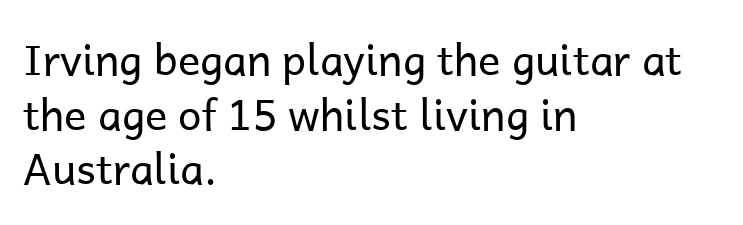
These lines stack with their left ends in a neat column. Is the stroke heavy? The answer is a plain regular-or-lighter. To sum up the face: it is a sans, with no serifs. A typesetter would call this proportional, since set widths differ per character.
